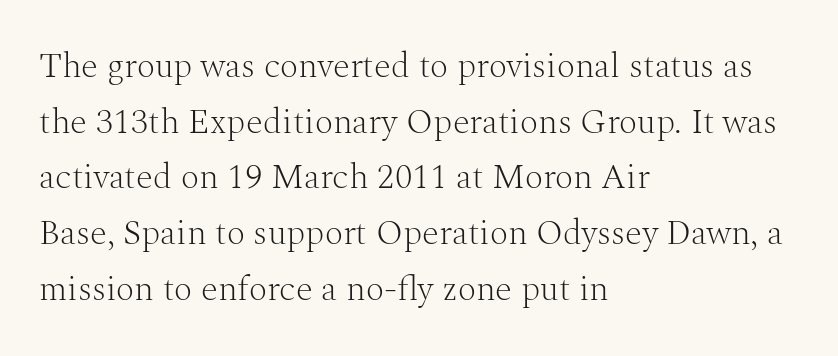
{"serif": "yes", "italic": "no", "bold": "no", "weight": "light", "width": "normal", "stroke_contrast": "medium", "x_height": "medium", "monospaced": "no", "underline": "no", "align": "left", "line_spacing": "normal", "line_spacing_ratio": 1.59, "letter_spacing": "normal", "letter_spacing_em": 0.0, "glyph_px": 35}
